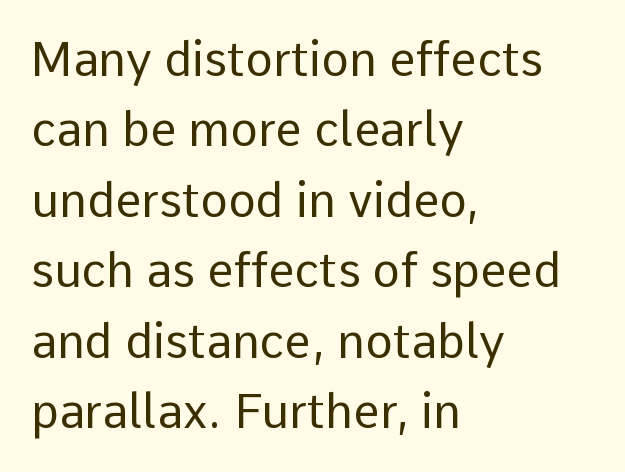
Q: Is the text bold? A: No.
Q: Is the text italic (slanted)? A: No, it is upright.
Q: Is the typeface a serif or a sans-serif typeface? A: Sans-serif.
Q: Is the text underlined? A: No.
Q: How is the paragraph aligned? A: Left-aligned.
Q: Is the spacing between letters normal or unusually wide? A: Normal.
Q: Is the spacing between lines tight, normal or loose? A: Normal.
Q: Width (condensed, normal, or wide)? A: Normal.
Q: Stroke contrast? A: Low.
Q: x-height? A: Medium.
Q: Monospaced? A: No.
